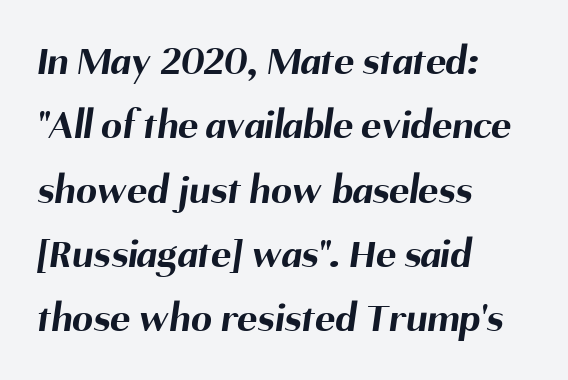
Q: Is the text bold? A: Yes.
Q: Is the typeface a serif or a sans-serif typeface? A: Sans-serif.
Q: Is the text underlined? A: No.
Q: How is the paragraph aligned? A: Left-aligned.
Q: Is the spacing between letters normal or unusually wide? A: Normal.
Q: Is the spacing between lines tight, normal or loose? A: Normal.
Q: Width (condensed, normal, or wide)? A: Normal.
Q: Stroke contrast? A: Medium.
Q: x-height? A: Medium.
Q: Monospaced? A: No.
